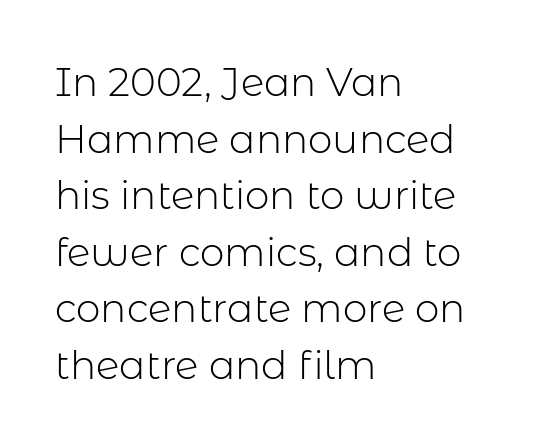
{"serif": "no", "italic": "no", "bold": "no", "weight": "light", "width": "normal", "stroke_contrast": "low", "x_height": "medium", "monospaced": "no", "underline": "no", "align": "left", "line_spacing": "normal", "line_spacing_ratio": 1.45, "letter_spacing": "normal", "letter_spacing_em": 0.0, "glyph_px": 39}
